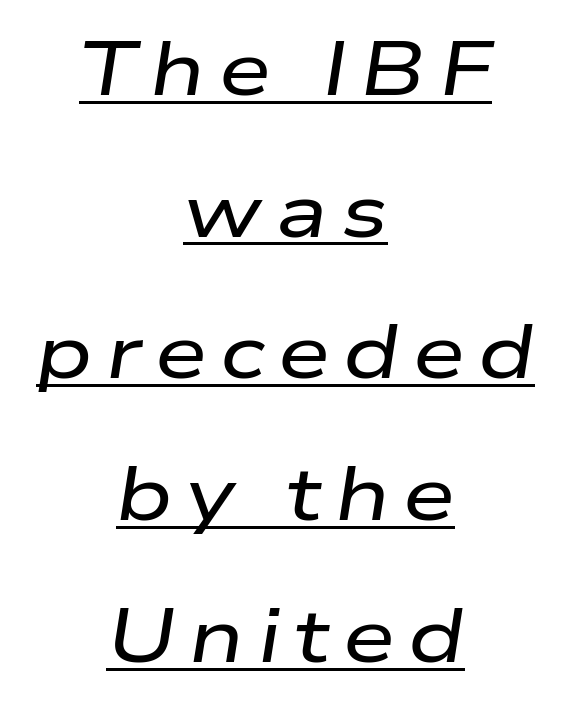
The image shows 75 px wide type, italic (leaning right); set centered, line spacing 1.89x, underlined; low stroke contrast and a medium x-height.
